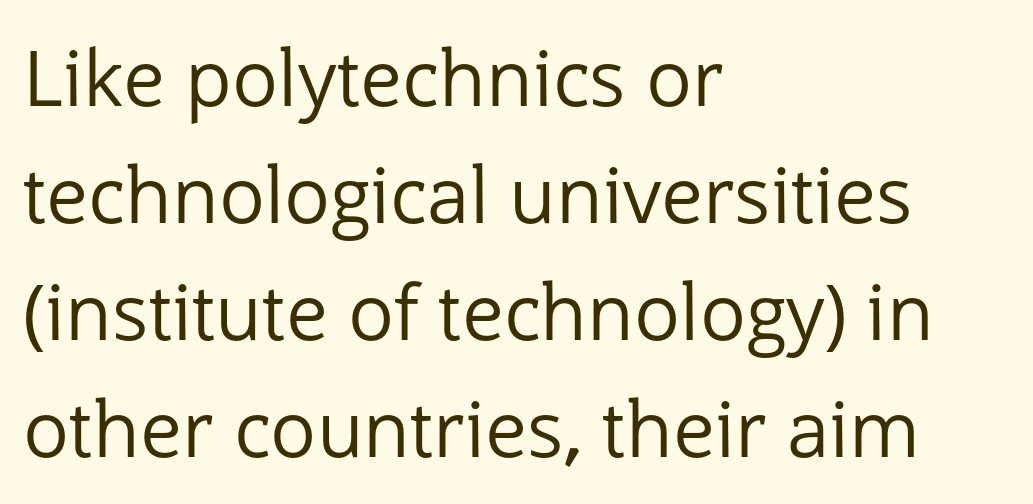
{"serif": "no", "italic": "no", "bold": "no", "weight": "regular", "width": "normal", "stroke_contrast": "low", "x_height": "medium", "monospaced": "no", "underline": "no", "align": "left", "line_spacing": "normal", "line_spacing_ratio": 1.52, "letter_spacing": "normal", "letter_spacing_em": 0.0, "glyph_px": 77}
